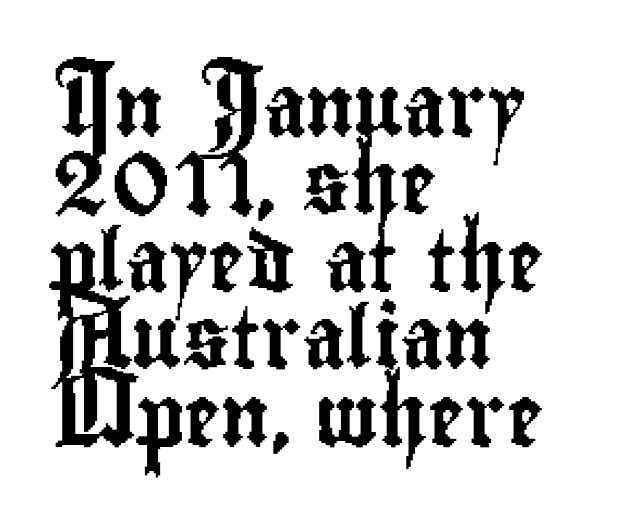
Q: Is the text italic (slanted)? A: No, it is upright.
Q: Is the typeface a serif or a sans-serif typeface? A: Sans-serif.
Q: Is the text underlined? A: No.
Q: How is the paragraph aligned? A: Left-aligned.
Q: Is the spacing between letters normal or unusually wide? A: Normal.
Q: Is the spacing between lines tight, normal or loose? A: Normal.
Q: Width (condensed, normal, or wide)? A: Condensed.
Q: Stroke contrast? A: Low.
Q: x-height? A: Small.
Q: Monospaced? A: No.
